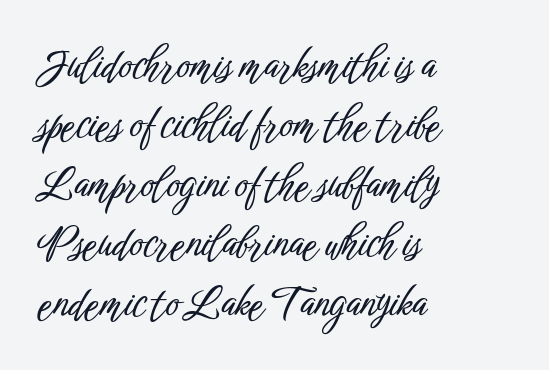
If you drew a ruler down the left edge, every line would touch it. Baseline-to-baseline distance is the conventional proportion of letter height. The characters display no serif detailing; their extremities are plain. The letters advance in unequal steps, a hallmark of proportional type. A bare baseline throughout the passage.
